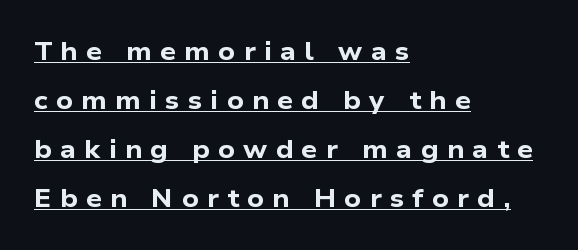
In terms of leading, this rendering errs on the spacious side. Underlining? Definitely there. All the whitespace from short lines collects on the right. Every letter is thick-stroked: bold, no question. This sample uses expanded letter spacing, leaving extra air between glyphs.
